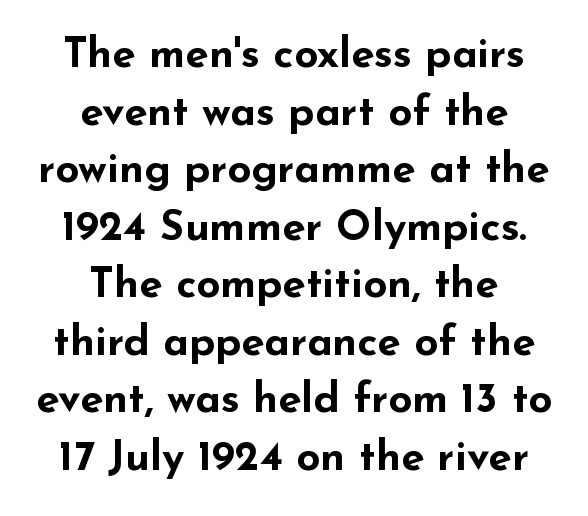
Q: Is the text bold? A: Yes.
Q: Is the text italic (slanted)? A: No, it is upright.
Q: Is the typeface a serif or a sans-serif typeface? A: Sans-serif.
Q: Is the text underlined? A: No.
Q: How is the paragraph aligned? A: Centered.
Q: Is the spacing between letters normal or unusually wide? A: Normal.
Q: Is the spacing between lines tight, normal or loose? A: Normal.
Q: Width (condensed, normal, or wide)? A: Wide.
Q: Stroke contrast? A: Low.
Q: x-height? A: Small.
Q: Monospaced? A: No.
